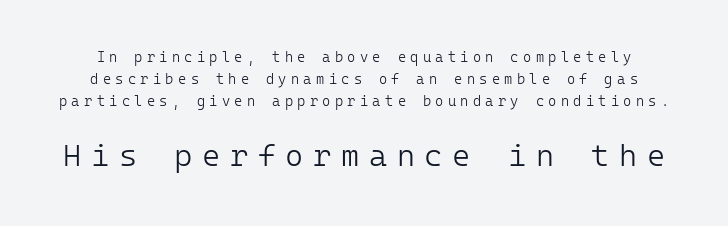
The image shows 31 px light sans-serif type, upright, monospaced; set normal line spacing (1.58x), unusually wide letter spacing (+0.31 em), not underlined; the second (bottom) block is 2.21x larger; low stroke contrast and a medium x-height.
